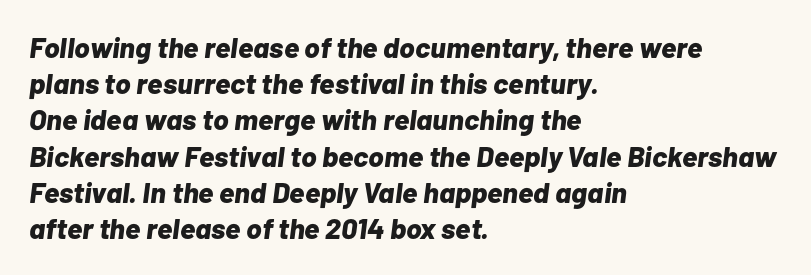
Varying glyph widths throughout — classic text-font behaviour. Typeset ragged right — the left edge is the straight one. Quick note: underline off. Spacing between characters is what you'd get straight out of the box. Pretty heavy lettering here — definitely bold. The specimen reads as italic at a glance.
